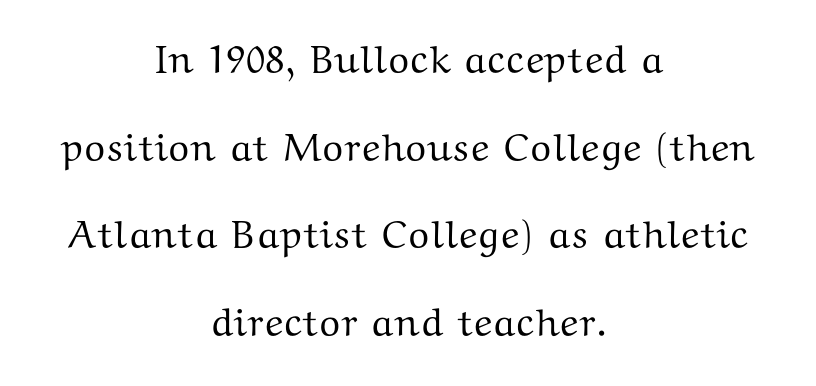
Q: Is the text italic (slanted)? A: No, it is upright.
Q: Is the typeface a serif or a sans-serif typeface? A: Serif.
Q: Is the text underlined? A: No.
Q: How is the paragraph aligned? A: Centered.
Q: Is the spacing between letters normal or unusually wide? A: Normal.
Q: Is the spacing between lines tight, normal or loose? A: Loose.
Q: Width (condensed, normal, or wide)? A: Wide.
Q: Stroke contrast? A: Medium.
Q: x-height? A: Medium.
Q: Monospaced? A: No.
